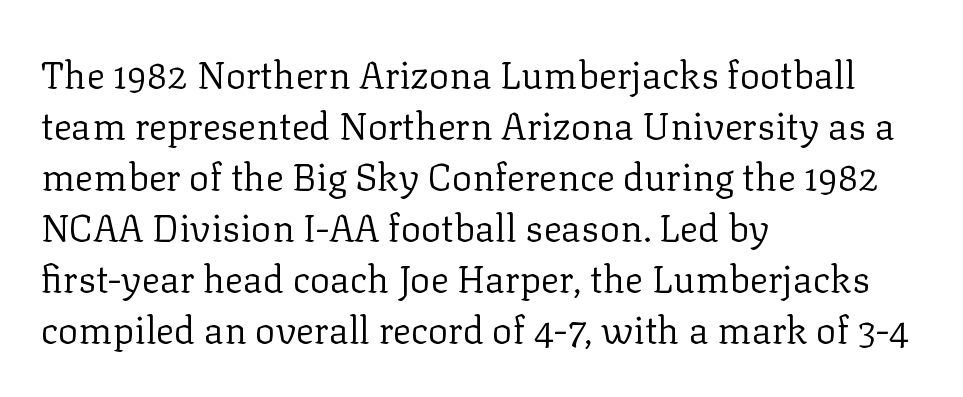
The image shows 38 px regular-weight serif type, upright; set left-aligned, normal line spacing (1.34x), normal letter spacing, not underlined; low stroke contrast and a medium x-height.
